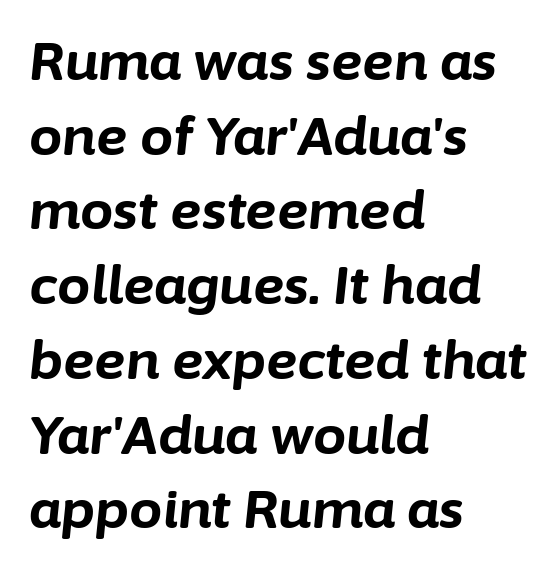
Q: Is the text bold? A: Yes.
Q: Is the text italic (slanted)? A: Yes, it leans right by about 6 degrees.
Q: Is the text underlined? A: No.
Q: How is the paragraph aligned? A: Left-aligned.
Q: Is the spacing between letters normal or unusually wide? A: Normal.
Q: Is the spacing between lines tight, normal or loose? A: Normal.
Q: Width (condensed, normal, or wide)? A: Normal.
Q: Stroke contrast? A: Low.
Q: x-height? A: Medium.
Q: Monospaced? A: No.
